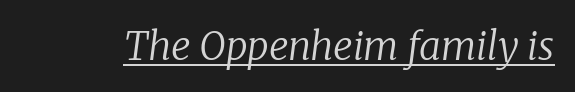
These lines are rendered in a variable-pitch font. The string is rendered with underlining switched on. The weight tops out at a normal text grade. Here the glyphs are tracked normally, forming tight word shapes. Quick note: italic.
